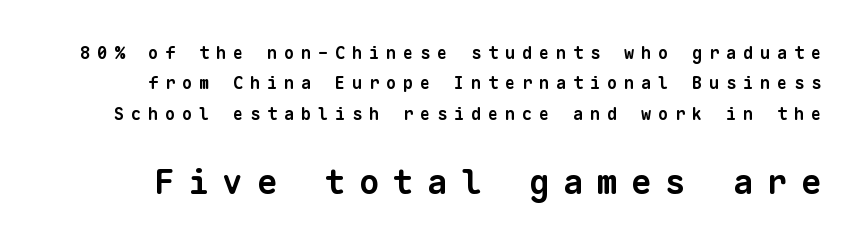
{"serif": "no", "bold": "yes", "weight": "bold", "width": "normal", "stroke_contrast": "low", "x_height": "medium", "monospaced": "yes", "underline": "no", "line_spacing_ratio": 1.78, "letter_spacing": "wide", "letter_spacing_em": 0.4, "larger_block": "second", "size_ratio": 2.0, "glyph_px": 34}
